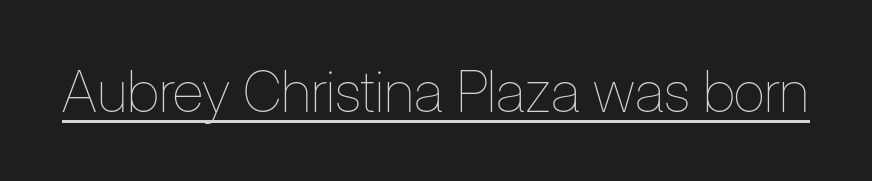
Tracking value appears to be zero — textbook default spacing. Posture: straight, roman, zero tilt. This is underlined copy, the kind a proofreader might mark for attention. The typesetting does not lean heavy: it is not bold.
